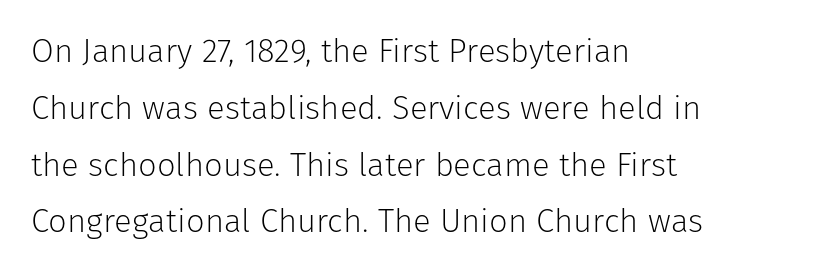
The image shows 33 px light sans-serif type, upright; set left-aligned, line spacing 1.72x, normal letter spacing, not underlined; low stroke contrast and a medium x-height.
